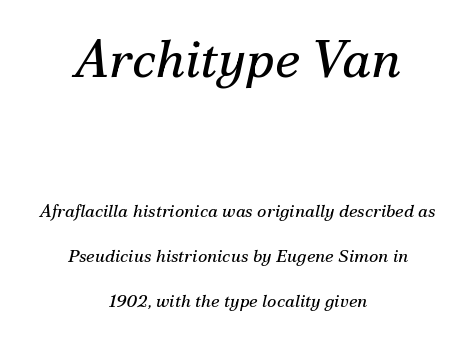
{"serif": "yes", "italic": "yes", "lean": "right", "slant_degrees": 12, "bold": "no", "weight": "regular", "width": "normal", "stroke_contrast": "medium", "x_height": "small", "monospaced": "no", "underline": "no", "align": "center", "line_spacing": "loose", "line_spacing_ratio": 2.5, "letter_spacing": "normal", "letter_spacing_em": 0.0, "larger_block": "first", "size_ratio": 2.94, "glyph_px": 53}
